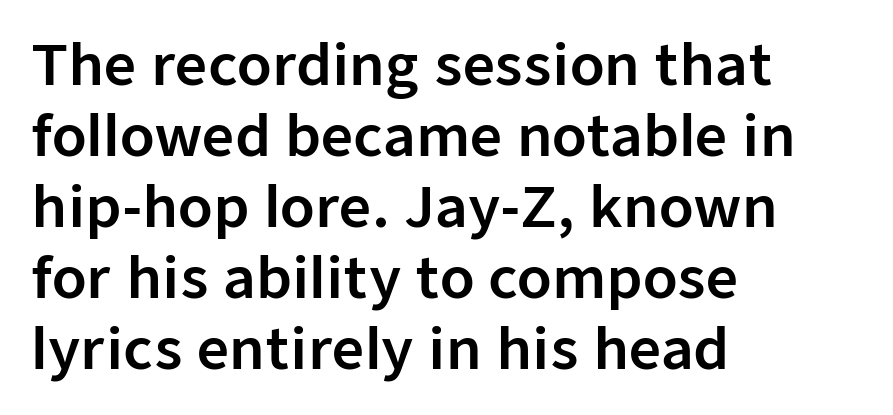
Q: Is the text italic (slanted)? A: No, it is upright.
Q: Is the typeface a serif or a sans-serif typeface? A: Sans-serif.
Q: Is the text underlined? A: No.
Q: How is the paragraph aligned? A: Left-aligned.
Q: Is the spacing between letters normal or unusually wide? A: Normal.
Q: Is the spacing between lines tight, normal or loose? A: Normal.
Q: Width (condensed, normal, or wide)? A: Normal.
Q: Stroke contrast? A: Low.
Q: x-height? A: Medium.
Q: Monospaced? A: No.
